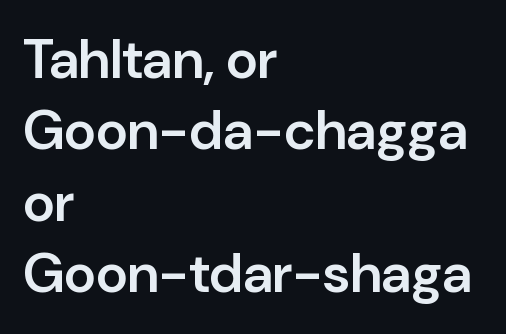
{"serif": "no", "italic": "no", "bold": "semi", "weight": "semibold", "width": "normal", "stroke_contrast": "low", "x_height": "medium", "monospaced": "no", "underline": "no", "align": "left", "line_spacing": "normal", "line_spacing_ratio": 1.3, "letter_spacing": "normal", "letter_spacing_em": 0.0, "glyph_px": 55}
